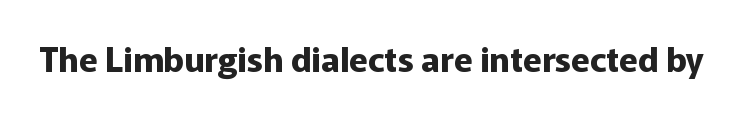
Q: Is the text bold? A: Yes.
Q: Is the text italic (slanted)? A: No, it is upright.
Q: Is the typeface a serif or a sans-serif typeface? A: Sans-serif.
Q: Is the text underlined? A: No.
Q: Is the spacing between letters normal or unusually wide? A: Normal.
Q: Width (condensed, normal, or wide)? A: Normal.
Q: Stroke contrast? A: Low.
Q: x-height? A: Medium.
Q: Monospaced? A: No.
